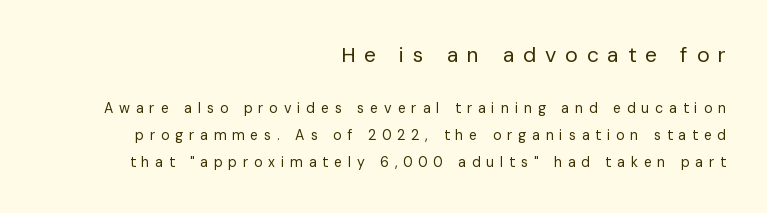
The image shows 21 px text type, upright; set right-aligned, loose line spacing (1.94x), unusually wide letter spacing (+0.42 em), not underlined; the first (top) block is 1.5x larger.
